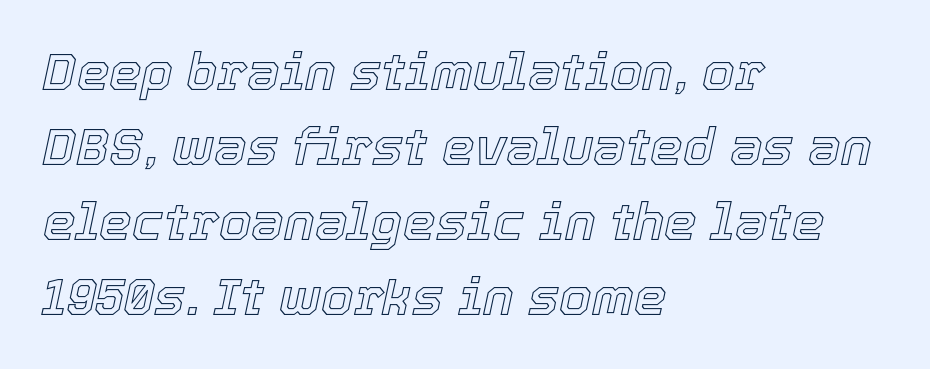
The image shows 52 px text type, italic (leaning right); set left-aligned, normal line spacing (1.44x), normal letter spacing, not underlined; a medium x-height.
